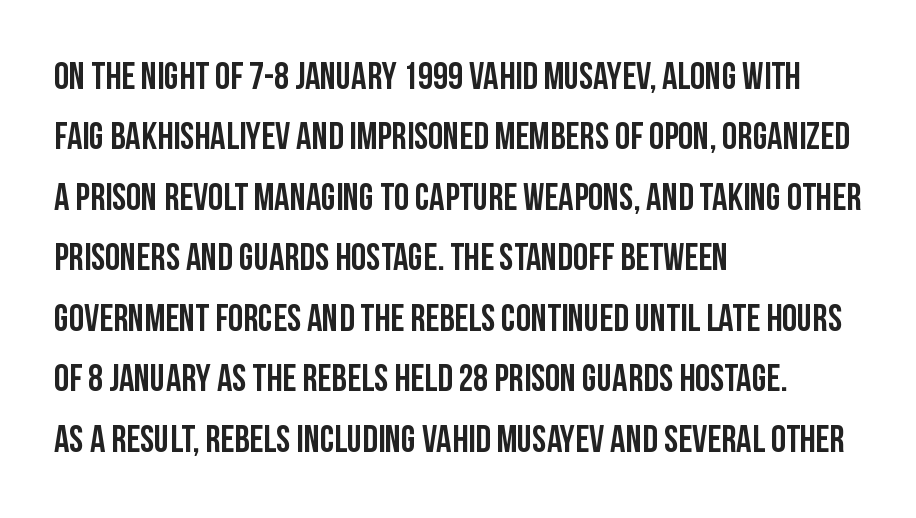
Q: Is the text italic (slanted)? A: No, it is upright.
Q: Is the typeface a serif or a sans-serif typeface? A: Sans-serif.
Q: Is the text underlined? A: No.
Q: How is the paragraph aligned? A: Left-aligned.
Q: Is the spacing between letters normal or unusually wide? A: Normal.
Q: Is the spacing between lines tight, normal or loose? A: Normal.
Q: Width (condensed, normal, or wide)? A: Condensed.
Q: Stroke contrast? A: Low.
Q: x-height? A: Large.
Q: Monospaced? A: No.
